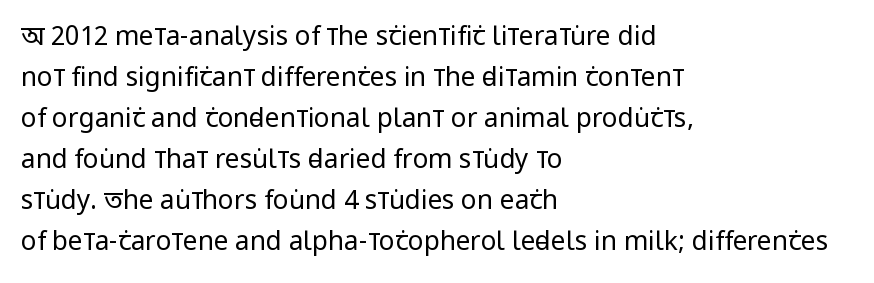
The image shows 26 px text type, upright; set left-aligned, normal line spacing (1.58x), normal letter spacing, not underlined.
